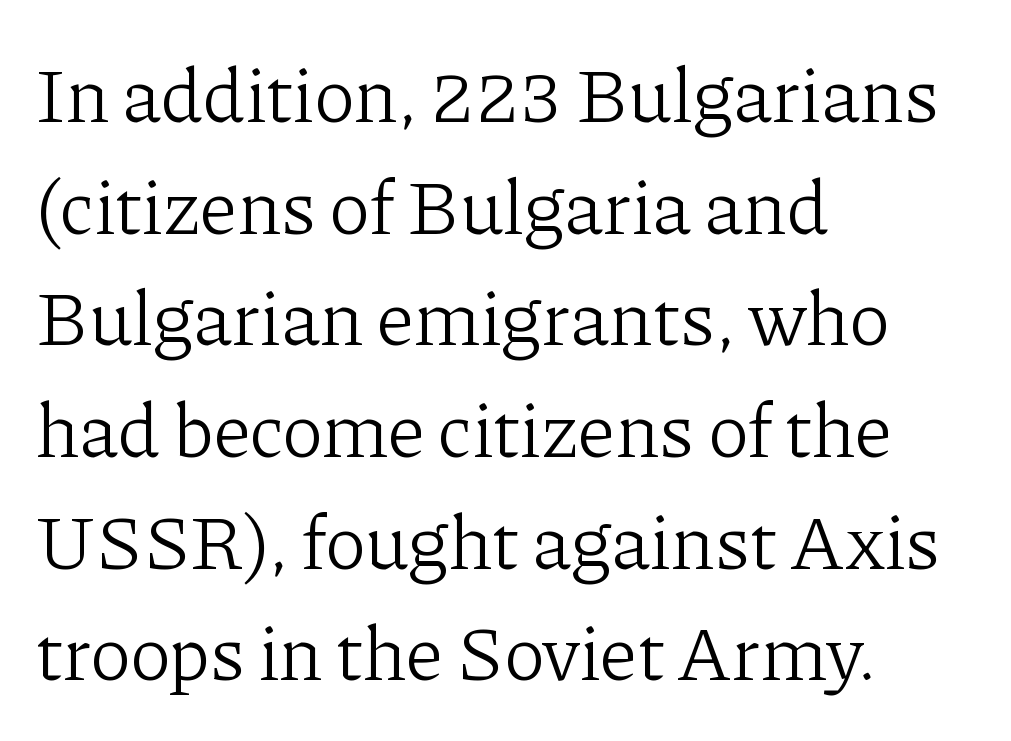
The image shows 77 px light serif type, upright; set left-aligned, normal line spacing (1.45x), normal letter spacing, not underlined; low stroke contrast and a medium x-height.
